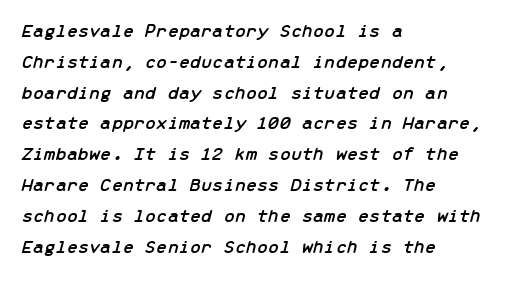
{"italic": "yes", "lean": "right", "slant_degrees": 13, "underline": "no", "align": "left", "line_spacing": "normal", "line_spacing_ratio": 1.54, "letter_spacing": "normal", "letter_spacing_em": 0.0, "glyph_px": 20}
